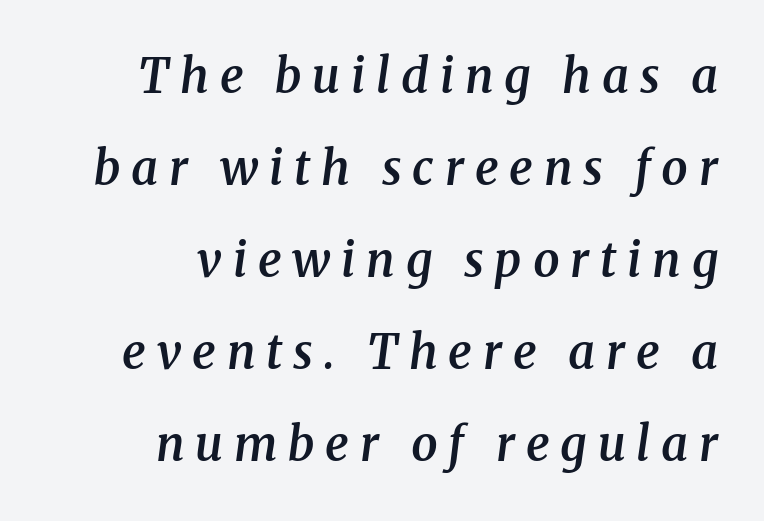
{"serif": "yes", "italic": "yes", "lean": "right", "slant_degrees": 8, "bold": "semi", "weight": "semibold", "width": "normal", "stroke_contrast": "medium", "x_height": "medium", "monospaced": "no", "underline": "no", "align": "right", "line_spacing": "loose", "line_spacing_ratio": 1.96, "letter_spacing": "wide", "letter_spacing_em": 0.23, "glyph_px": 47}
